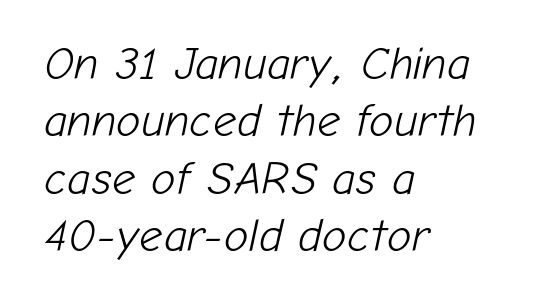
Q: Is the text bold? A: No.
Q: Is the text italic (slanted)? A: Yes, it leans right by about 12 degrees.
Q: Is the text underlined? A: No.
Q: How is the paragraph aligned? A: Left-aligned.
Q: Is the spacing between letters normal or unusually wide? A: Normal.
Q: Is the spacing between lines tight, normal or loose? A: Normal.
Q: Width (condensed, normal, or wide)? A: Normal.
Q: Stroke contrast? A: Low.
Q: x-height? A: Medium.
Q: Monospaced? A: No.
